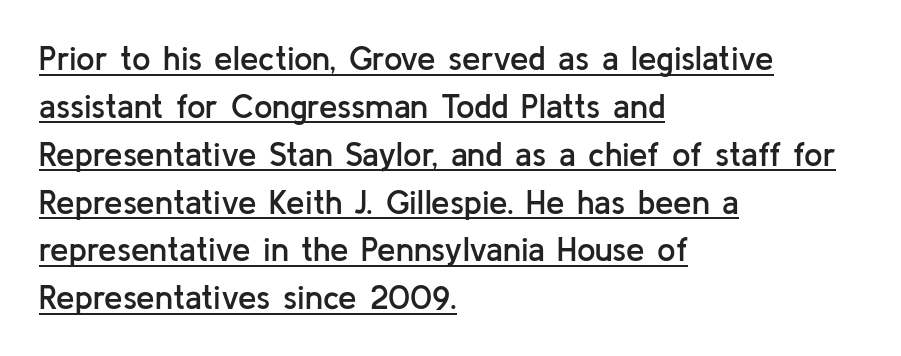
Q: Is the text bold? A: Semi-bold.
Q: Is the text italic (slanted)? A: No, it is upright.
Q: Is the typeface a serif or a sans-serif typeface? A: Sans-serif.
Q: Is the text underlined? A: Yes.
Q: How is the paragraph aligned? A: Left-aligned.
Q: Is the spacing between letters normal or unusually wide? A: Normal.
Q: Is the spacing between lines tight, normal or loose? A: Normal.
Q: Width (condensed, normal, or wide)? A: Normal.
Q: Stroke contrast? A: Low.
Q: x-height? A: Medium.
Q: Monospaced? A: No.
